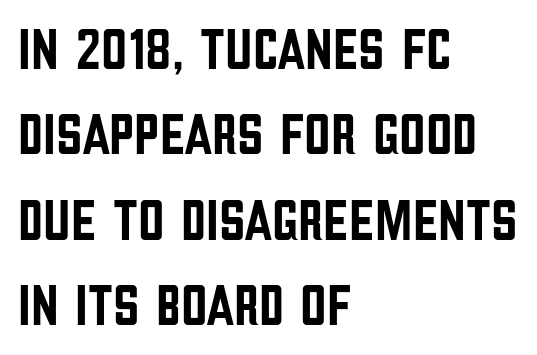
The image shows 58 px condensed sans-serif type, upright; set left-aligned, normal line spacing (1.47x), normal letter spacing, not underlined; low stroke contrast and a large x-height.
